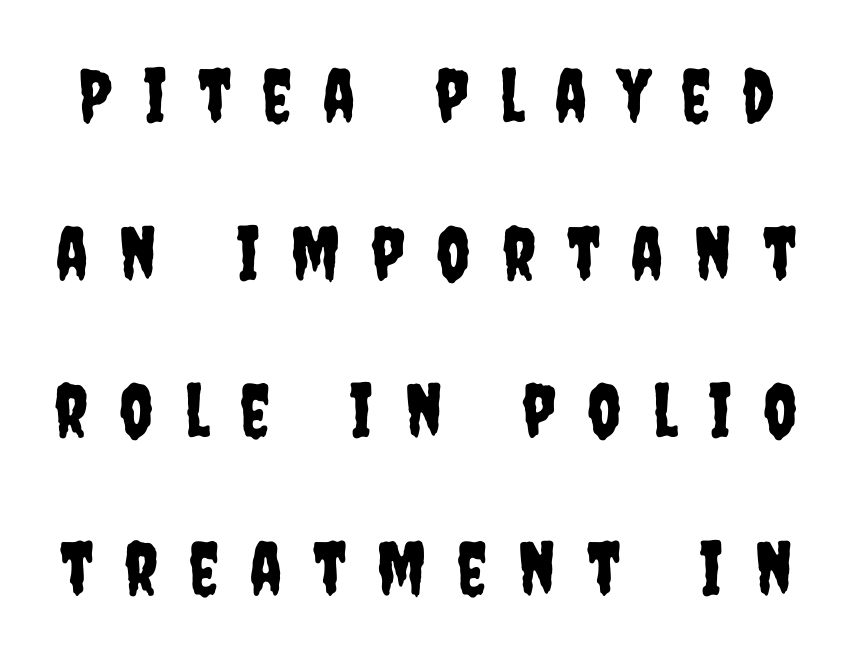
The image shows 74 px condensed sans-serif type, upright; set loose line spacing (2.13x), unusually wide letter spacing (+0.42 em), not underlined; low stroke contrast and a large x-height.
